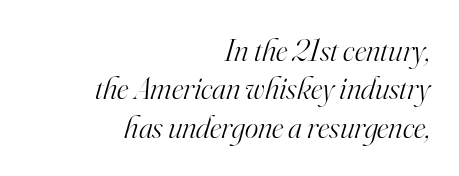
{"serif": "yes", "italic": "yes", "lean": "right", "slant_degrees": 16, "bold": "no", "weight": "light", "width": "normal", "stroke_contrast": "high", "x_height": "small", "monospaced": "no", "underline": "no", "align": "right", "line_spacing_ratio": 1.2, "letter_spacing": "normal", "letter_spacing_em": 0.0, "glyph_px": 32}
